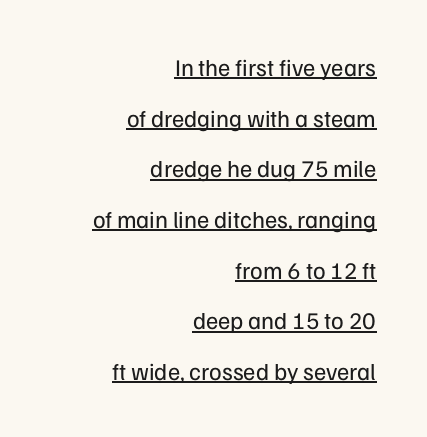
Q: Is the text bold? A: No.
Q: Is the text italic (slanted)? A: No, it is upright.
Q: Is the text underlined? A: Yes.
Q: How is the paragraph aligned? A: Right-aligned.
Q: Is the spacing between letters normal or unusually wide? A: Normal.
Q: Is the spacing between lines tight, normal or loose? A: Loose.
